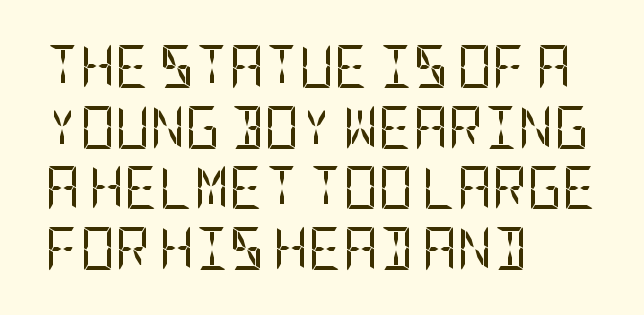
Q: Is the text bold? A: No.
Q: Is the text italic (slanted)? A: No, it is upright.
Q: Is the typeface a serif or a sans-serif typeface? A: Sans-serif.
Q: Is the text underlined? A: No.
Q: How is the paragraph aligned? A: Left-aligned.
Q: Is the spacing between letters normal or unusually wide? A: Normal.
Q: Is the spacing between lines tight, normal or loose? A: Normal.
Q: Width (condensed, normal, or wide)? A: Condensed.
Q: Stroke contrast? A: Low.
Q: x-height? A: Large.
